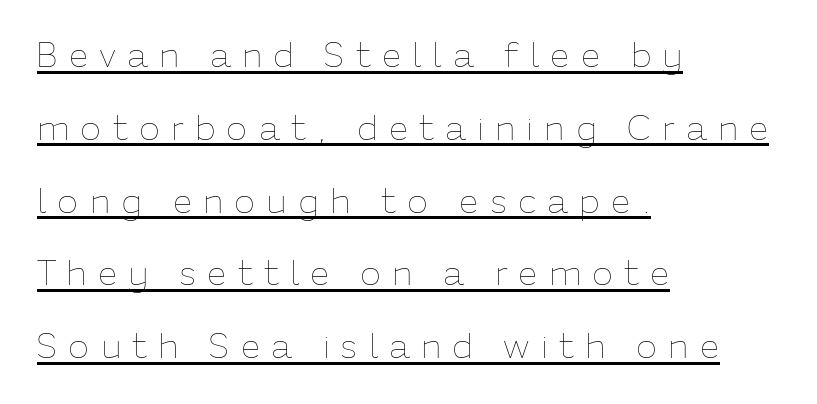
The image shows 35 px thin type, upright; set left-aligned, loose line spacing (2.08x), unusually wide letter spacing (+0.31 em), underlined; low stroke contrast and a medium x-height.
